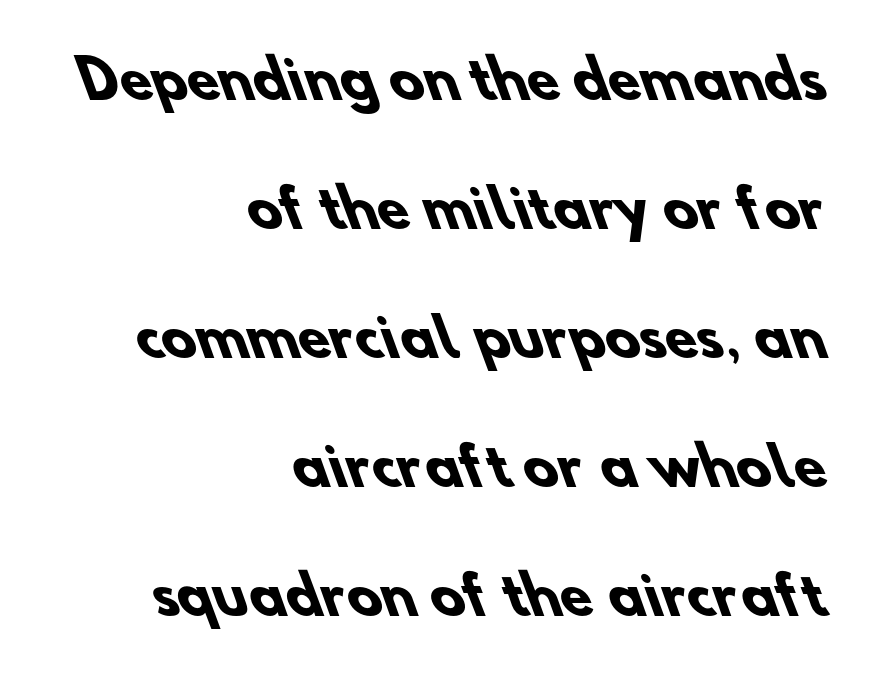
The image shows 52 px heavy sans-serif type; set right-aligned, loose line spacing (2.48x), normal letter spacing, not underlined; low stroke contrast and a small x-height.
